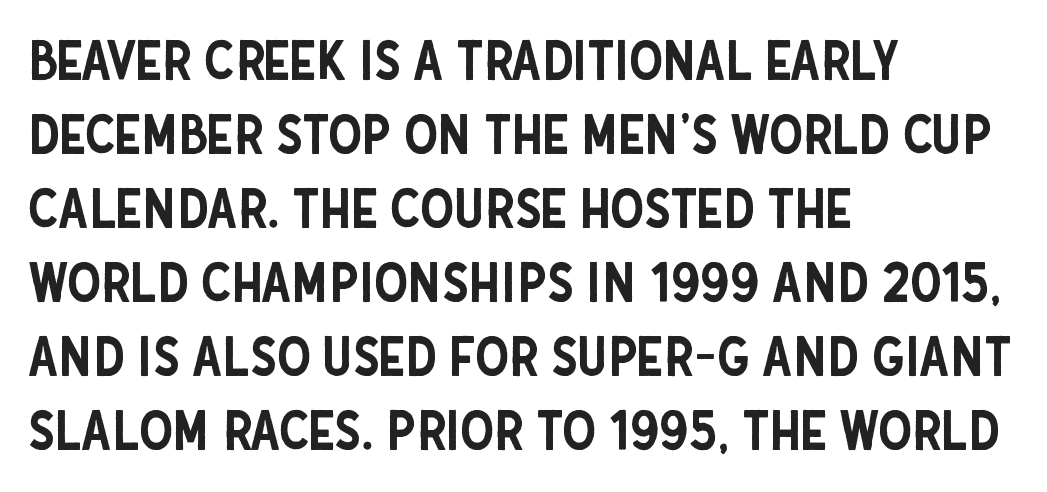
{"serif": "no", "italic": "no", "width": "condensed", "stroke_contrast": "low", "x_height": "large", "monospaced": "no", "underline": "no", "align": "left", "line_spacing": "normal", "line_spacing_ratio": 1.37, "letter_spacing": "normal", "letter_spacing_em": 0.0, "glyph_px": 54}
